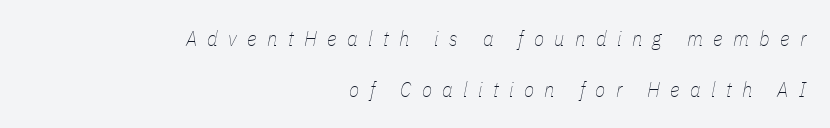
{"italic": "yes", "lean": "right", "slant_degrees": 11, "bold": "no", "underline": "no", "align": "right", "line_spacing": "loose", "line_spacing_ratio": 2.43, "letter_spacing": "wide", "letter_spacing_em": 0.49, "glyph_px": 21}
